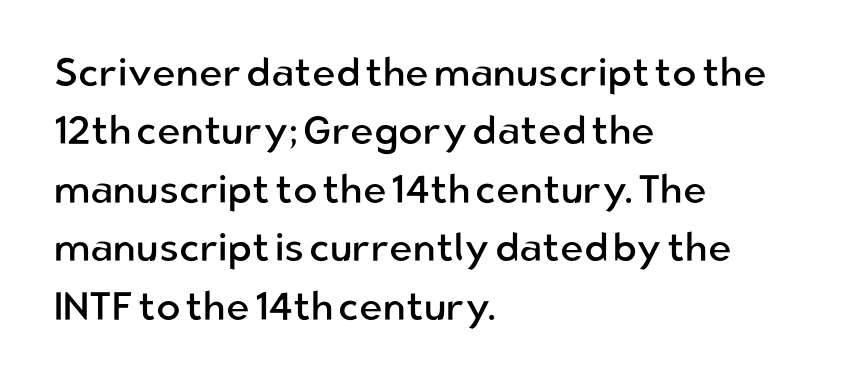
Q: Is the text bold? A: No.
Q: Is the text italic (slanted)? A: No, it is upright.
Q: Is the typeface a serif or a sans-serif typeface? A: Sans-serif.
Q: Is the text underlined? A: No.
Q: How is the paragraph aligned? A: Left-aligned.
Q: Is the spacing between letters normal or unusually wide? A: Normal.
Q: Is the spacing between lines tight, normal or loose? A: Normal.
Q: Width (condensed, normal, or wide)? A: Normal.
Q: Stroke contrast? A: Low.
Q: x-height? A: Medium.
Q: Monospaced? A: No.
